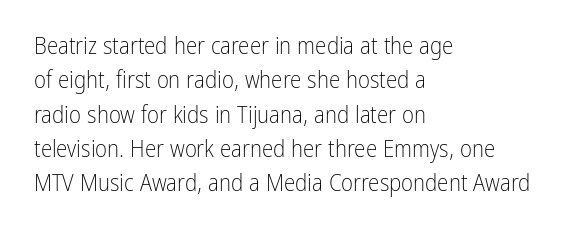
{"italic": "no", "bold": "no", "underline": "no", "align": "left", "line_spacing": "normal", "line_spacing_ratio": 1.49, "letter_spacing": "normal", "letter_spacing_em": 0.0, "glyph_px": 23}
